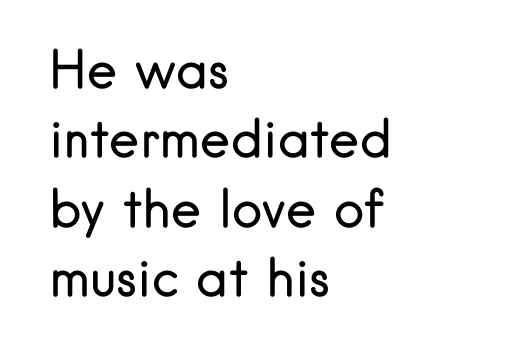
The image shows 51 px regular-weight sans-serif type, upright; set left-aligned, normal line spacing (1.36x), normal letter spacing, not underlined; low stroke contrast and a small x-height.
